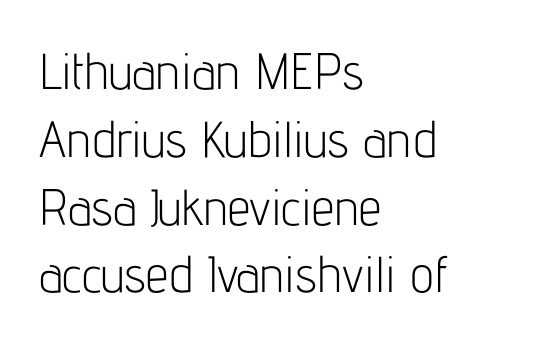
The lettering holds an erect, upright posture throughout. Bold? No — there's no thickening of the strokes. Baseline-to-baseline distance is the conventional proportion of letter height. Spacing verdict: proportional, widths tailored to each character.
